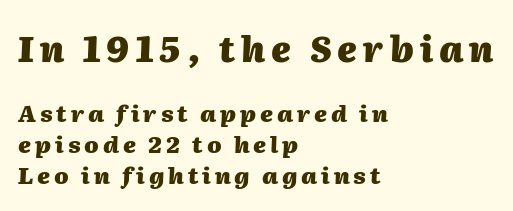
Q: Is the text bold? A: Yes.
Q: Is the text italic (slanted)? A: Yes, it leans right by about 2 degrees.
Q: Is the text underlined? A: No.
Q: How is the paragraph aligned? A: Left-aligned.
Q: Is the spacing between lines tight, normal or loose? A: Normal.
Q: Which block of text is set in a larger size, the first (top) or the second (bottom)? A: The first (top) one.
Q: Width (condensed, normal, or wide)? A: Normal.
Q: Stroke contrast? A: Medium.
Q: x-height? A: Medium.
Q: Monospaced? A: No.
